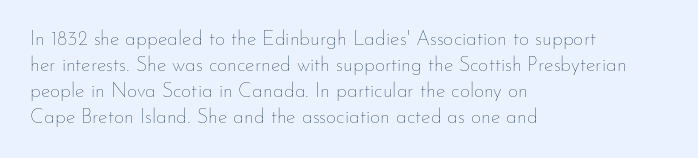
The image shows 20 px text type, upright; set left-aligned, normal line spacing (1.3x), normal letter spacing, not underlined.
